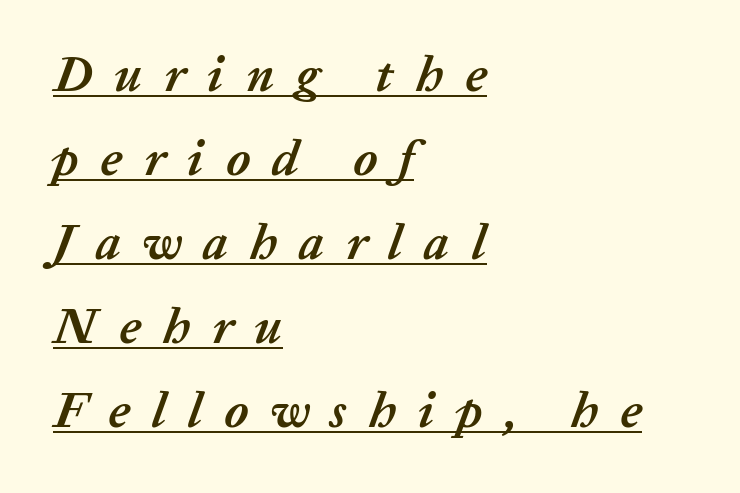
Q: Is the text bold? A: Yes.
Q: Is the text italic (slanted)? A: Yes, it leans right by about 20 degrees.
Q: Is the text underlined? A: Yes.
Q: How is the paragraph aligned? A: Left-aligned.
Q: Is the spacing between letters normal or unusually wide? A: Unusually wide.
Q: Is the spacing between lines tight, normal or loose? A: Normal.
Q: Width (condensed, normal, or wide)? A: Normal.
Q: Stroke contrast? A: Low.
Q: x-height? A: Medium.
Q: Monospaced? A: No.
